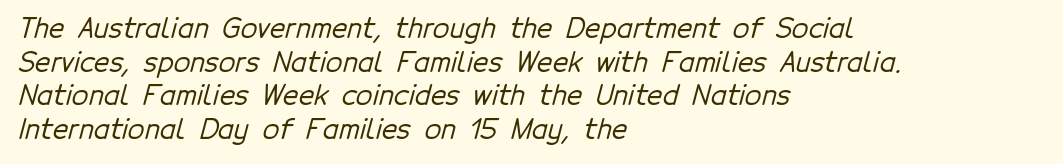
Q: Is the text underlined? A: No.
Q: How is the paragraph aligned? A: Left-aligned.
Q: Is the spacing between letters normal or unusually wide? A: Normal.
Q: Is the spacing between lines tight, normal or loose? A: Normal.
